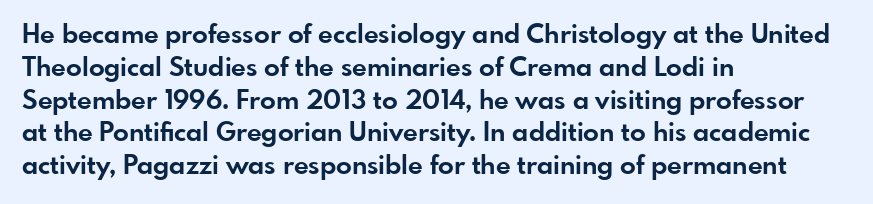
Reading down the column, the eye jumps a familiar distance to each next line. The passage shown is not underscored anywhere. Its strokes are broad and dark, the hallmark of bold type. Quick note: not italic, upright. Observe the ordinary spacing: letters are neighbours, not strangers. Line beginnings align vertically; line endings do not.
